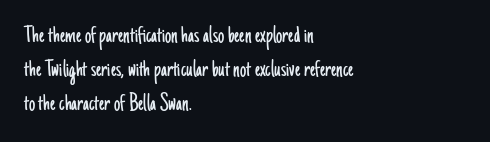
{"italic": "no", "bold": "no", "underline": "no", "align": "left", "line_spacing": "normal", "line_spacing_ratio": 1.36, "letter_spacing": "normal", "letter_spacing_em": 0.0, "glyph_px": 25}
